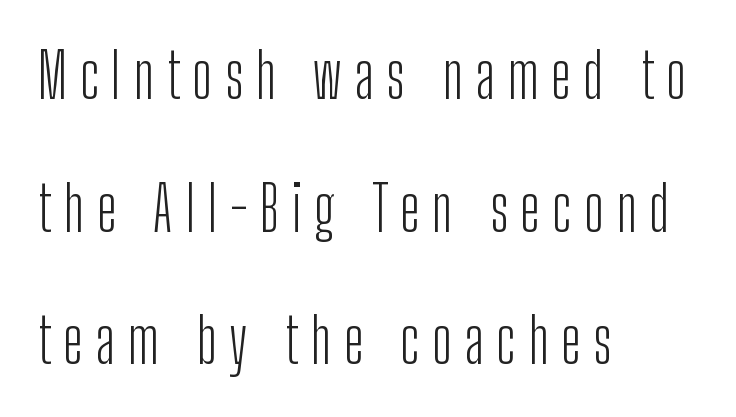
Letterform terminals end flat and unadorned throughout the passage. The line texture is sparse and dotted thanks to wide tracking. Line starts are locked; line ends wander. The font is comparable to plain body text, perhaps lighter. The gap between lines stays unmarked.
